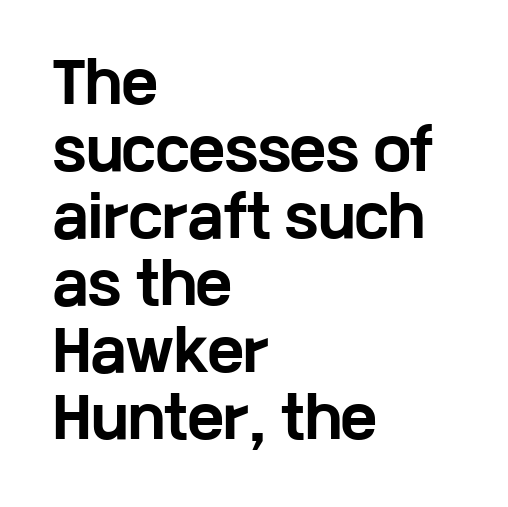
{"serif": "no", "italic": "no", "bold": "yes", "weight": "bold", "width": "wide", "stroke_contrast": "low", "x_height": "medium", "monospaced": "no", "underline": "no", "align": "left", "line_spacing_ratio": 1.22, "letter_spacing": "normal", "letter_spacing_em": 0.0, "glyph_px": 55}
